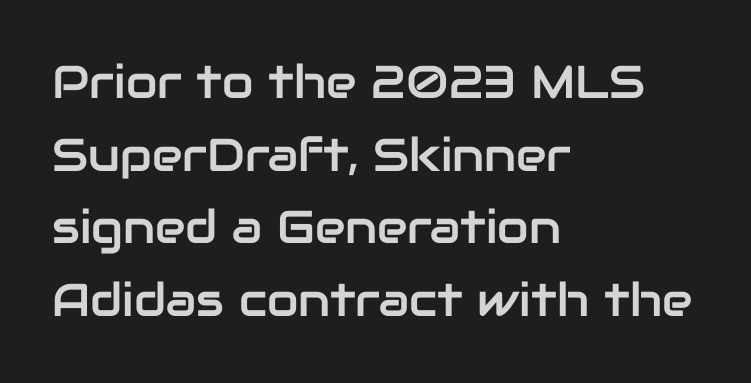
{"serif": "no", "italic": "no", "width": "normal", "stroke_contrast": "low", "x_height": "medium", "monospaced": "no", "underline": "no", "align": "left", "line_spacing": "normal", "line_spacing_ratio": 1.58, "letter_spacing": "normal", "letter_spacing_em": 0.0, "glyph_px": 46}
